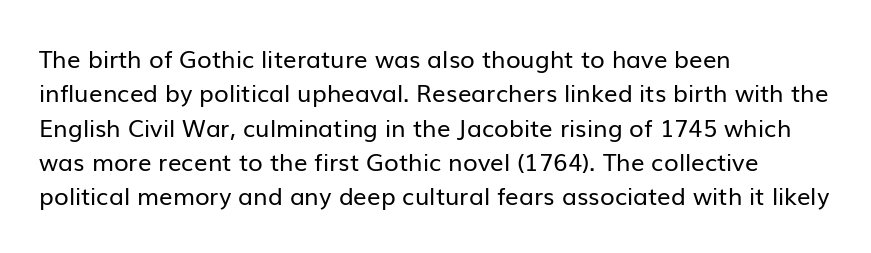
{"italic": "no", "bold": "no", "underline": "no", "align": "left", "line_spacing": "normal", "line_spacing_ratio": 1.43, "letter_spacing": "normal", "letter_spacing_em": 0.0, "glyph_px": 24}
